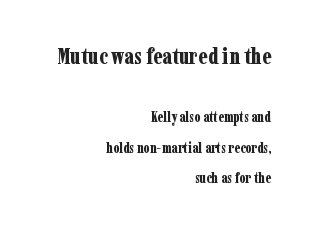
{"italic": "no", "bold": "yes", "underline": "no", "align": "right", "line_spacing": "loose", "line_spacing_ratio": 2.17, "letter_spacing": "normal", "letter_spacing_em": 0.0, "larger_block": "first", "size_ratio": 1.57, "glyph_px": 22}
